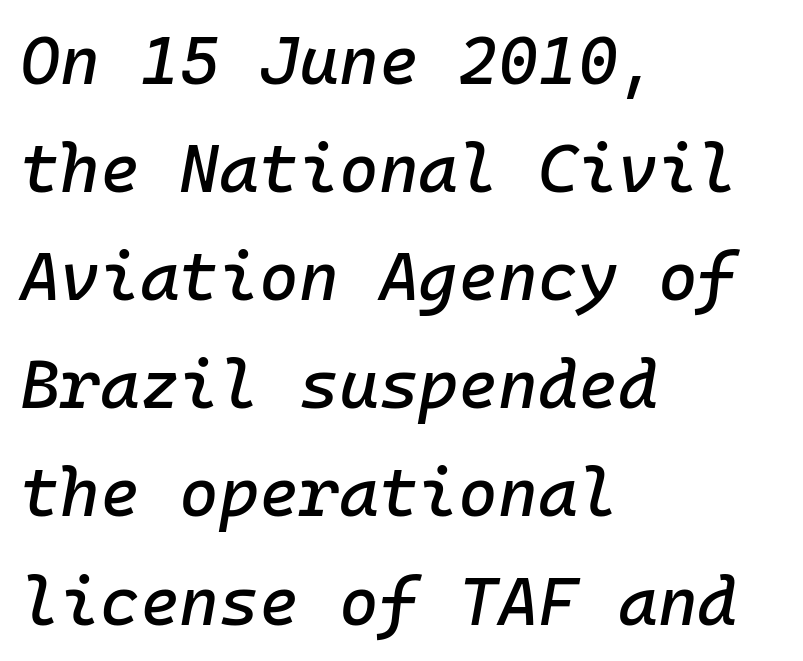
Q: Is the text italic (slanted)? A: Yes, it leans right by about 10 degrees.
Q: Is the text underlined? A: No.
Q: How is the paragraph aligned? A: Left-aligned.
Q: Is the spacing between letters normal or unusually wide? A: Normal.
Q: Is the spacing between lines tight, normal or loose? A: Normal.
Q: Width (condensed, normal, or wide)? A: Normal.
Q: Stroke contrast? A: Low.
Q: x-height? A: Medium.
Q: Monospaced? A: Yes.
